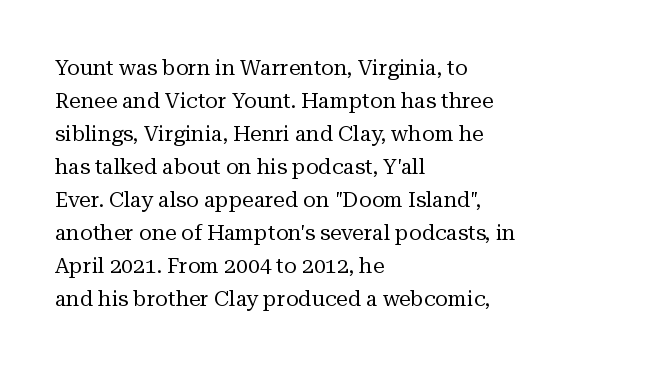
{"italic": "no", "bold": "no", "underline": "no", "align": "left", "line_spacing": "normal", "line_spacing_ratio": 1.57, "letter_spacing": "normal", "letter_spacing_em": 0.0, "glyph_px": 21}
